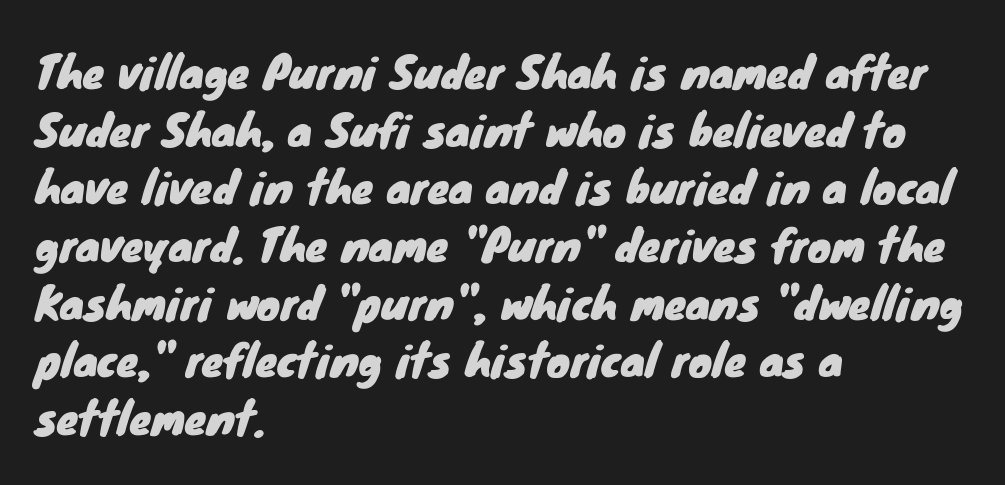
The letters advance in unequal steps, a hallmark of proportional type. Reading down the column, the eye jumps a familiar distance to each next line. Font category for this specimen: sans-serif. Descenders are the only things crossing below the line.
